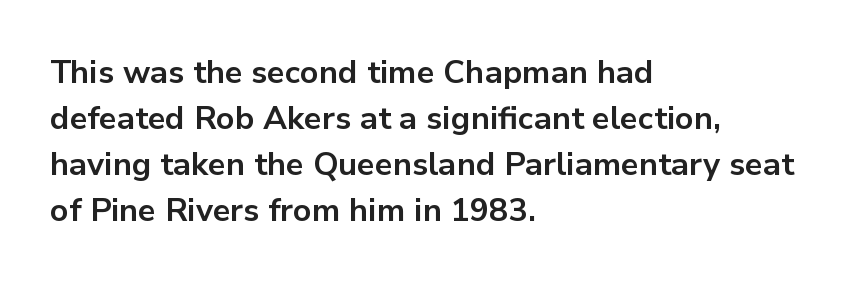
{"serif": "no", "italic": "no", "bold": "yes", "weight": "bold", "width": "normal", "stroke_contrast": "low", "x_height": "medium", "monospaced": "no", "underline": "no", "align": "left", "line_spacing": "normal", "line_spacing_ratio": 1.44, "letter_spacing": "normal", "letter_spacing_em": 0.0, "glyph_px": 32}
